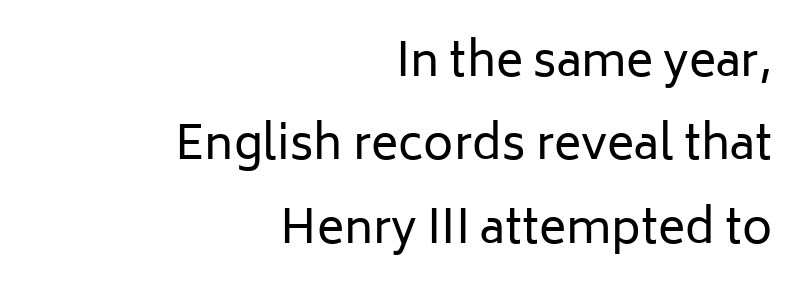
These lines keep a tight, regular rhythm from letter to letter. This rendering employs a face without finishing strokes, i.e., a sans-serif. Descenders are the only things crossing below the line. Reading down the block, your eye finds every line finishing at a fixed right position.
